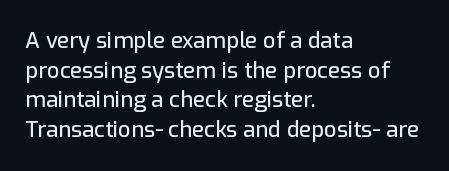
The image shows 22 px text type, upright; set left-aligned, normal line spacing (1.35x), normal letter spacing, not underlined.
